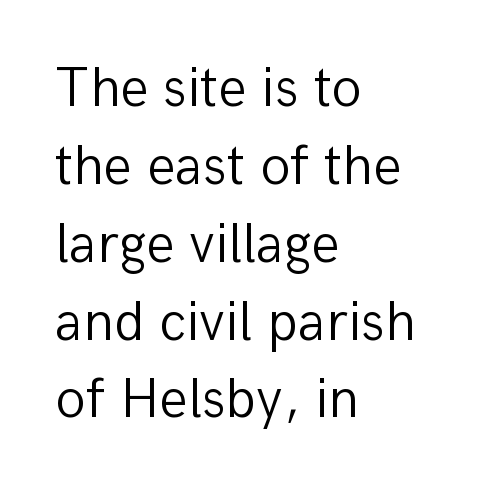
Q: Is the text bold? A: No.
Q: Is the text italic (slanted)? A: No, it is upright.
Q: Is the typeface a serif or a sans-serif typeface? A: Sans-serif.
Q: Is the text underlined? A: No.
Q: How is the paragraph aligned? A: Left-aligned.
Q: Is the spacing between letters normal or unusually wide? A: Normal.
Q: Is the spacing between lines tight, normal or loose? A: Normal.
Q: Width (condensed, normal, or wide)? A: Normal.
Q: Stroke contrast? A: Low.
Q: x-height? A: Medium.
Q: Monospaced? A: No.
